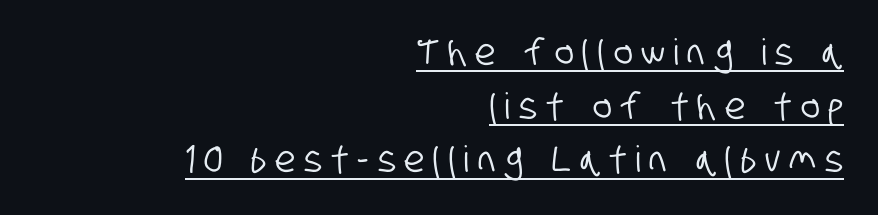
Like a heading marked for emphasis, these lines bear an underscore. The face used here is rendered with a markedly widened letterfit. The rows are spaced the way most documents space them. Each line ends at the same right margin while the left side varies.
